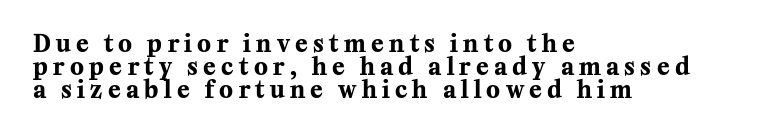
The image shows 23 px bold type, upright; set left-aligned, tight line spacing (0.99x), unusually wide letter spacing (+0.23 em), not underlined.
